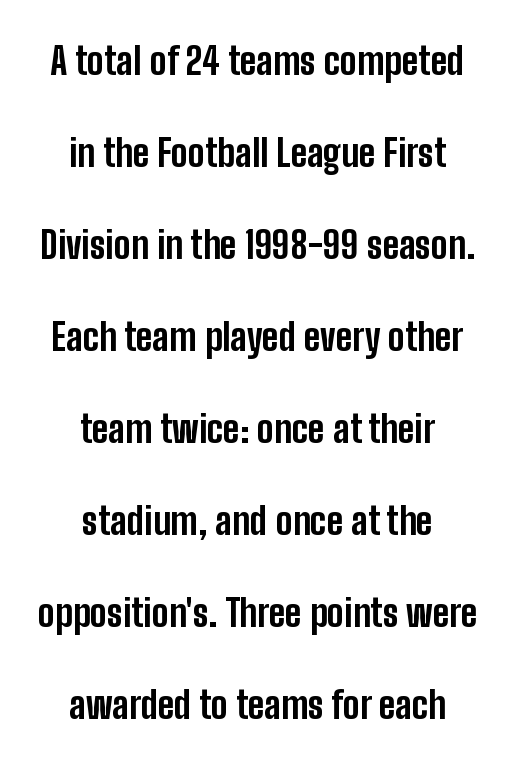
The image shows 38 px bold, condensed sans-serif type, upright; set centered, loose line spacing (2.42x), normal letter spacing, not underlined; low stroke contrast and a medium x-height.
